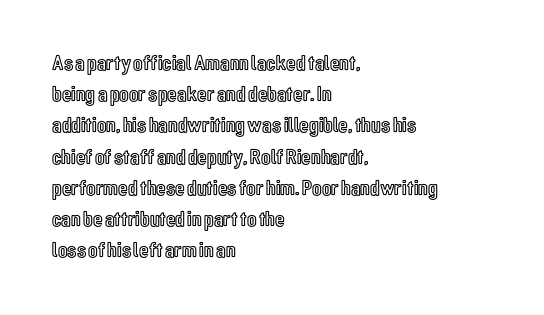
{"italic": "no", "underline": "no", "align": "left", "line_spacing": "normal", "line_spacing_ratio": 1.42, "letter_spacing": "normal", "letter_spacing_em": 0.0, "glyph_px": 22}
